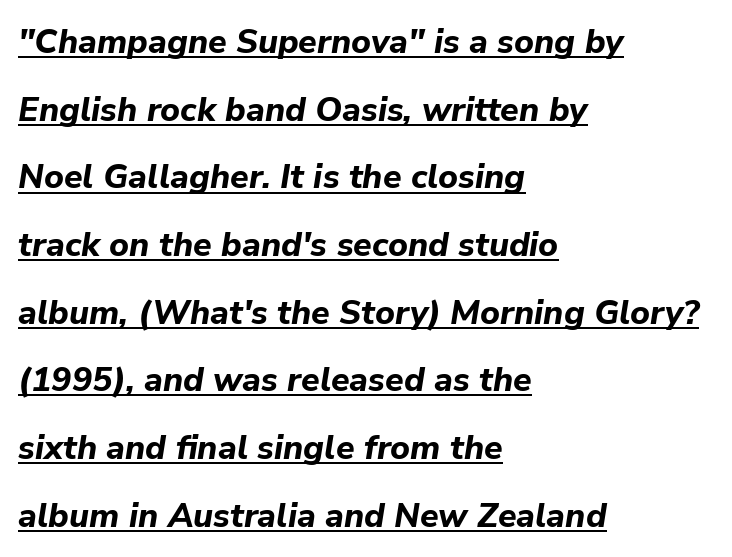
{"italic": "yes", "lean": "right", "slant_degrees": 9, "bold": "yes", "weight": "bold", "width": "normal", "stroke_contrast": "low", "x_height": "medium", "monospaced": "no", "underline": "yes", "align": "left", "line_spacing": "loose", "line_spacing_ratio": 1.99, "letter_spacing": "normal", "letter_spacing_em": 0.0, "glyph_px": 34}
